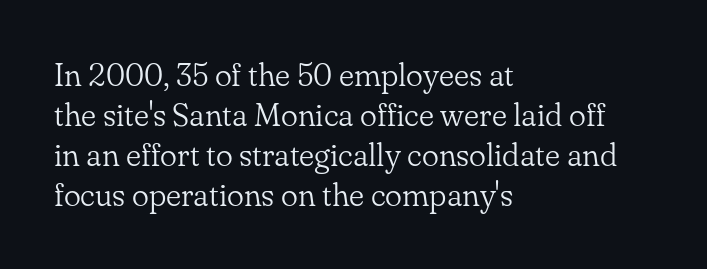
{"serif": "yes", "italic": "no", "bold": "no", "weight": "light", "width": "normal", "stroke_contrast": "low", "x_height": "small", "monospaced": "no", "underline": "no", "align": "left", "line_spacing": "normal", "line_spacing_ratio": 1.25, "letter_spacing": "normal", "letter_spacing_em": 0.0, "glyph_px": 32}
